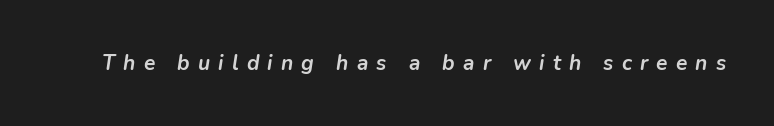
The image shows 21 px bold type, italic (leaning right); set unusually wide letter spacing (+0.39 em), not underlined.
